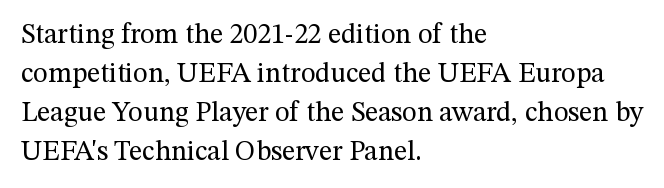
{"serif": "yes", "italic": "no", "bold": "no", "weight": "regular", "width": "normal", "stroke_contrast": "medium", "x_height": "medium", "monospaced": "no", "underline": "no", "align": "left", "line_spacing": "normal", "line_spacing_ratio": 1.39, "letter_spacing": "normal", "letter_spacing_em": 0.0, "glyph_px": 28}
